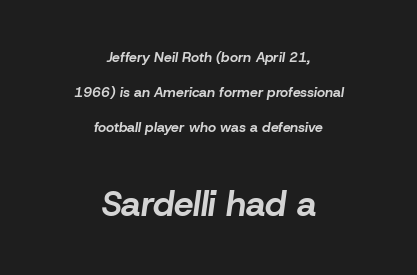
Short and long lines alike share a common midpoint. Strong, thick strokes mark this as bold type. Compared with ordinary roman type, these characters are visibly tilted. Bigger letters appear in the bottom chunk; the top chunk is reduced.
